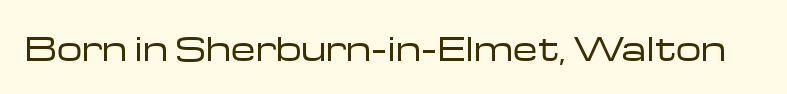
{"serif": "no", "italic": "no", "bold": "no", "weight": "regular", "width": "wide", "stroke_contrast": "low", "x_height": "medium", "monospaced": "no", "underline": "no", "letter_spacing": "normal", "letter_spacing_em": 0.0, "glyph_px": 32}
